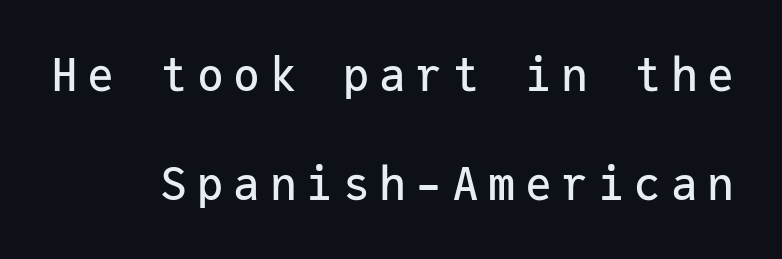
The image shows 45 px sans-serif type, upright, monospaced; set loose line spacing (2.42x), unusually wide letter spacing (+0.21 em), not underlined; low stroke contrast and a medium x-height.
